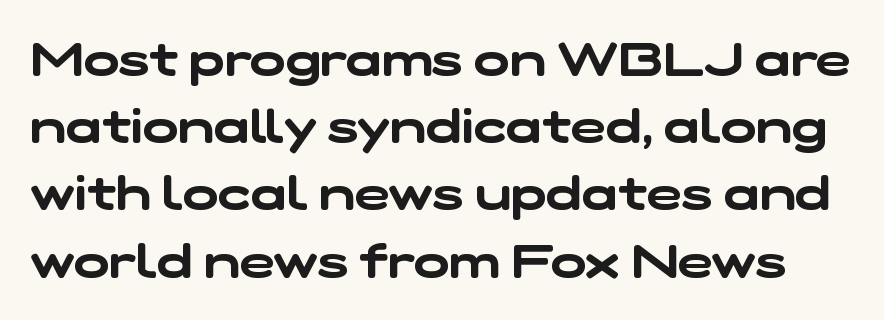
{"serif": "no", "width": "wide", "stroke_contrast": "low", "x_height": "medium", "monospaced": "no", "underline": "no", "line_spacing": "normal", "line_spacing_ratio": 1.43, "letter_spacing": "normal", "letter_spacing_em": 0.0, "glyph_px": 47}
